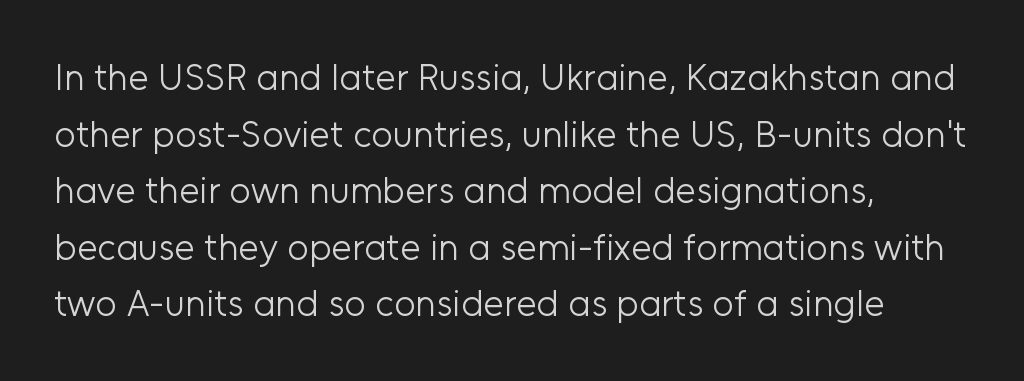
{"serif": "no", "italic": "no", "bold": "no", "weight": "light", "width": "normal", "stroke_contrast": "low", "x_height": "medium", "monospaced": "no", "underline": "no", "align": "left", "line_spacing": "normal", "line_spacing_ratio": 1.53, "letter_spacing": "normal", "letter_spacing_em": 0.0, "glyph_px": 37}
